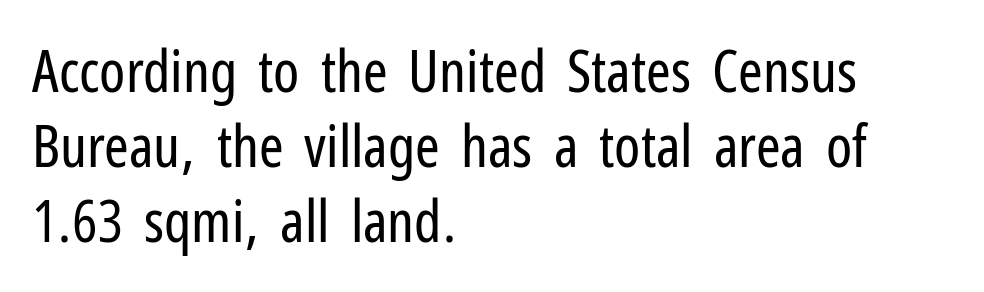
The image shows 59 px regular-weight, condensed sans-serif type, upright; set left-aligned, normal line spacing (1.27x), normal letter spacing, not underlined; low stroke contrast and a medium x-height.
